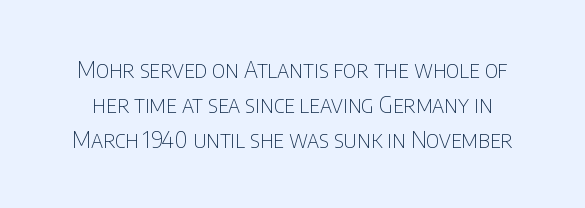
Q: Is the text bold? A: No.
Q: Is the text italic (slanted)? A: No, it is upright.
Q: Is the text underlined? A: No.
Q: Is the spacing between letters normal or unusually wide? A: Normal.
Q: Is the spacing between lines tight, normal or loose? A: Normal.
